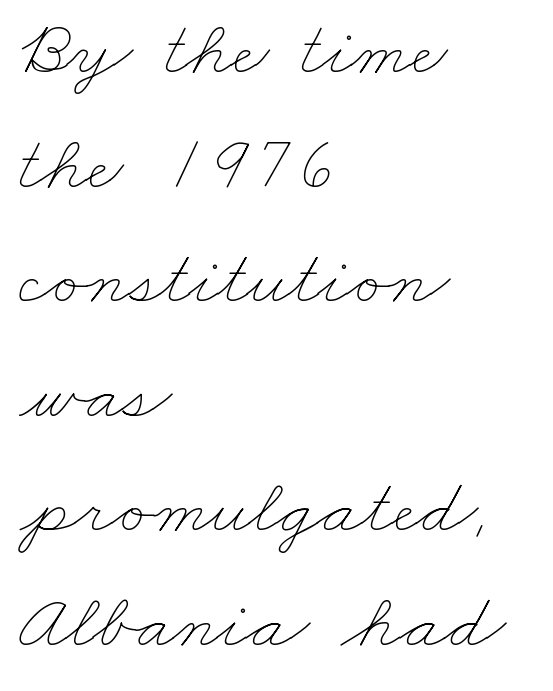
{"bold": "no", "weight": "thin", "width": "wide", "stroke_contrast": "low", "x_height": "small", "monospaced": "no", "underline": "no", "align": "left", "line_spacing": "normal", "line_spacing_ratio": 1.45, "letter_spacing": "normal", "letter_spacing_em": 0.0, "glyph_px": 79}
